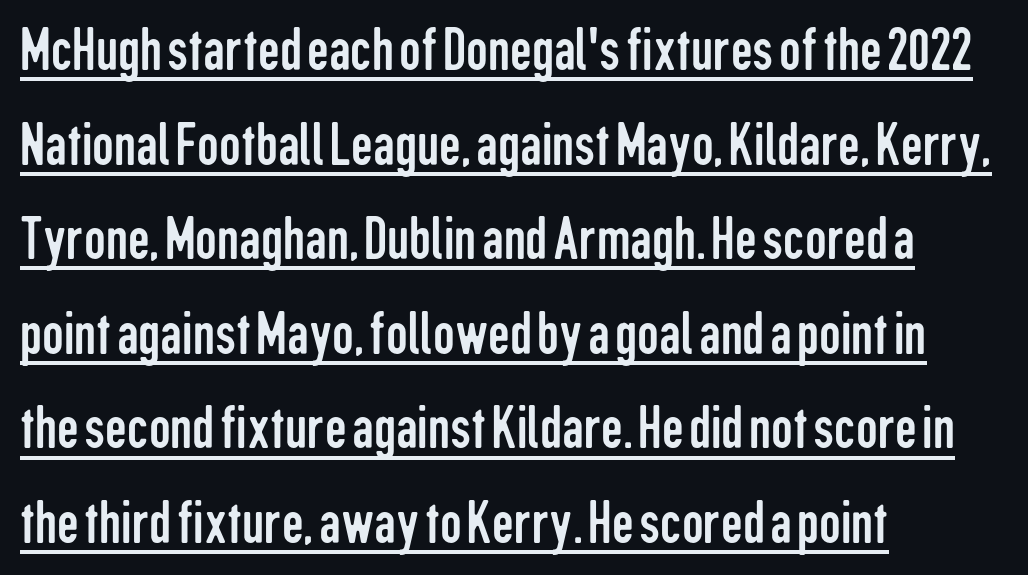
Note: no serifs on the glyphs. Between one letter and the next there's only the usual sliver of space. Italic? Not at all — the glyphs are vertical. Regular leading. This is underlined copy, the kind a proofreader might mark for attention.
